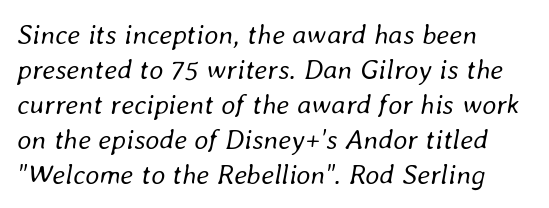
Q: Is the text bold? A: No.
Q: Is the text italic (slanted)? A: Yes, it leans right by about 8 degrees.
Q: Is the text underlined? A: No.
Q: How is the paragraph aligned? A: Left-aligned.
Q: Is the spacing between letters normal or unusually wide? A: Normal.
Q: Is the spacing between lines tight, normal or loose? A: Normal.
Q: Width (condensed, normal, or wide)? A: Normal.
Q: Stroke contrast? A: Low.
Q: x-height? A: Medium.
Q: Monospaced? A: No.
